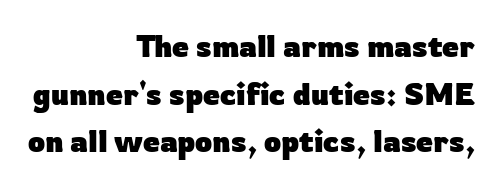
The image shows 30 px heavy sans-serif type, upright; set right-aligned, normal line spacing (1.59x), normal letter spacing, not underlined; low stroke contrast and a medium x-height.
